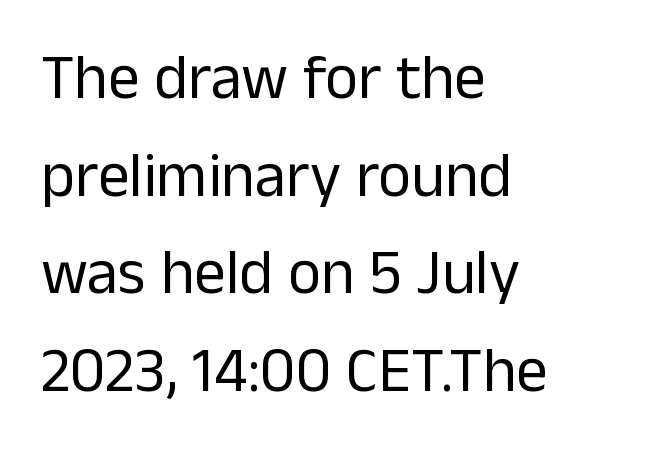
{"serif": "no", "italic": "no", "bold": "no", "weight": "regular", "width": "normal", "stroke_contrast": "low", "x_height": "medium", "monospaced": "no", "underline": "no", "align": "left", "line_spacing": "normal", "line_spacing_ratio": 1.55, "letter_spacing": "normal", "letter_spacing_em": 0.0, "glyph_px": 63}
